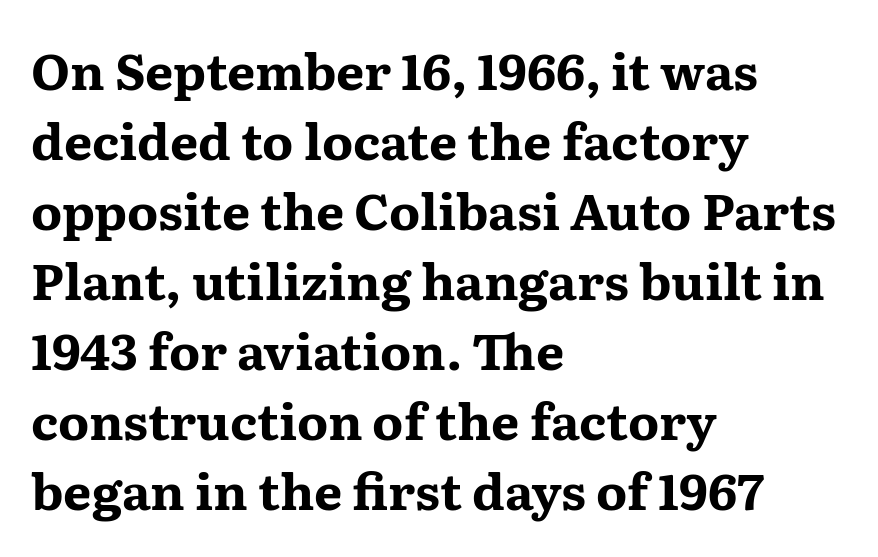
The designer went with a serif here, giving each stem small feet. Is this a fixed-width face? No — the glyphs have proportional, varying widths. The passage shown is not underscored anywhere. What stands out about the letter spacing? Nothing — it is the standard amount. Is there much room between lines? A standard amount, neither cramped nor airy.
